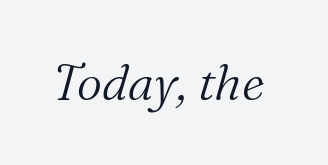
The image shows 49 px light serif type, italic (leaning right); set normal letter spacing, not underlined; medium stroke contrast and a medium x-height.
